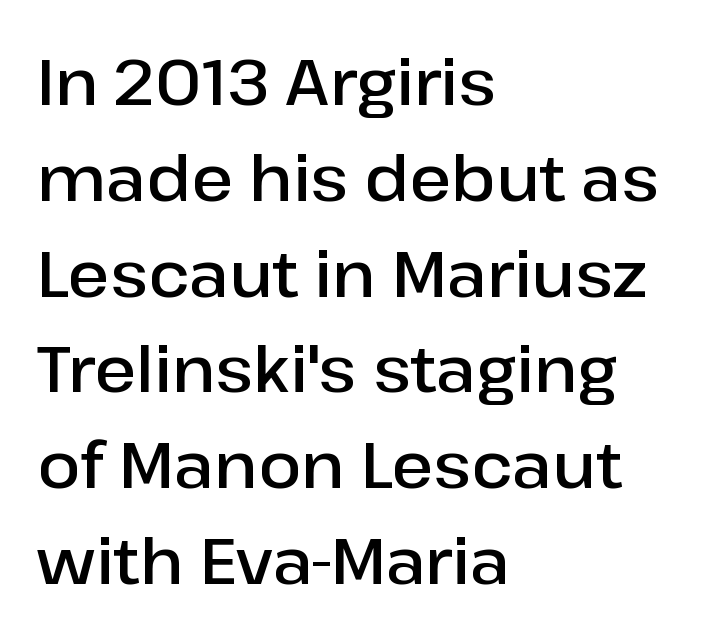
Q: Is the text bold? A: Semi-bold.
Q: Is the text italic (slanted)? A: No, it is upright.
Q: Is the typeface a serif or a sans-serif typeface? A: Sans-serif.
Q: Is the text underlined? A: No.
Q: How is the paragraph aligned? A: Left-aligned.
Q: Is the spacing between letters normal or unusually wide? A: Normal.
Q: Is the spacing between lines tight, normal or loose? A: Normal.
Q: Width (condensed, normal, or wide)? A: Normal.
Q: Stroke contrast? A: Low.
Q: x-height? A: Medium.
Q: Monospaced? A: No.
